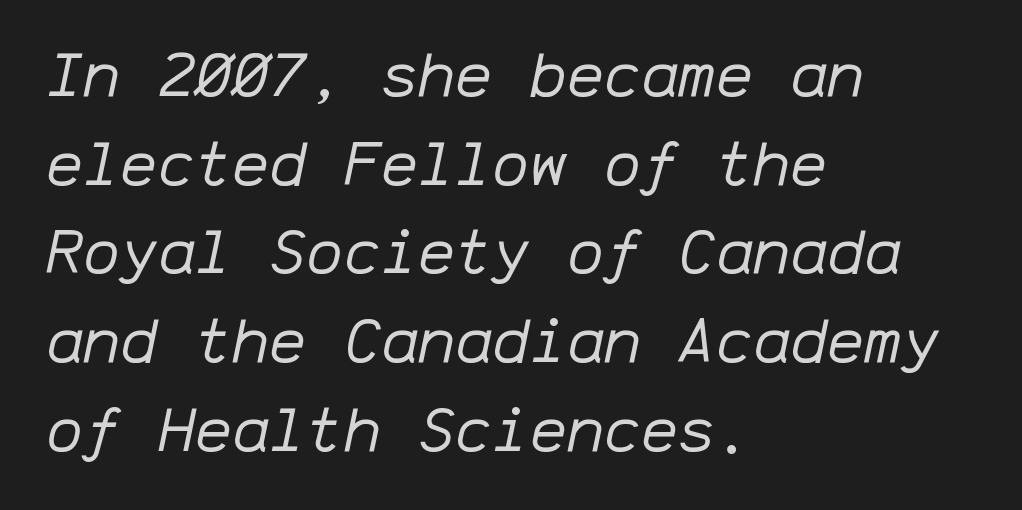
{"italic": "yes", "lean": "right", "slant_degrees": 12, "bold": "no", "weight": "regular", "width": "normal", "stroke_contrast": "low", "x_height": "medium", "monospaced": "yes", "underline": "no", "align": "left", "line_spacing": "normal", "line_spacing_ratio": 1.43, "letter_spacing": "normal", "letter_spacing_em": 0.0, "glyph_px": 62}
